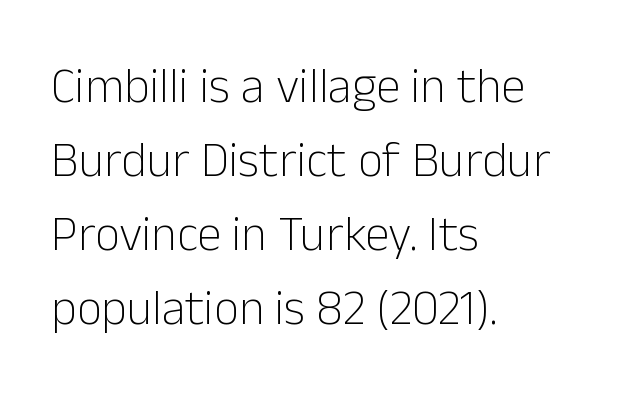
{"serif": "no", "italic": "no", "bold": "no", "weight": "light", "width": "normal", "stroke_contrast": "low", "x_height": "medium", "monospaced": "no", "underline": "no", "align": "left", "line_spacing": "normal", "line_spacing_ratio": 1.51, "letter_spacing": "normal", "letter_spacing_em": 0.0, "glyph_px": 49}
